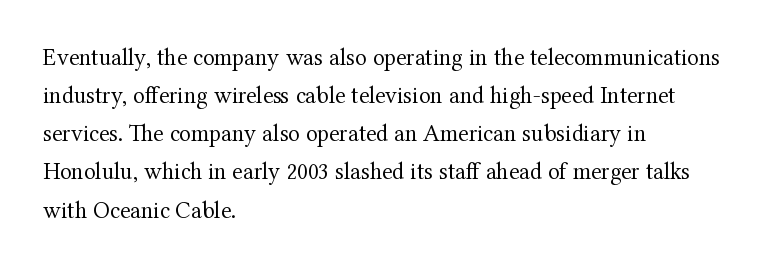
{"italic": "no", "bold": "no", "underline": "no", "align": "left", "line_spacing": "normal", "line_spacing_ratio": 1.59, "letter_spacing": "normal", "letter_spacing_em": 0.0, "glyph_px": 24}
